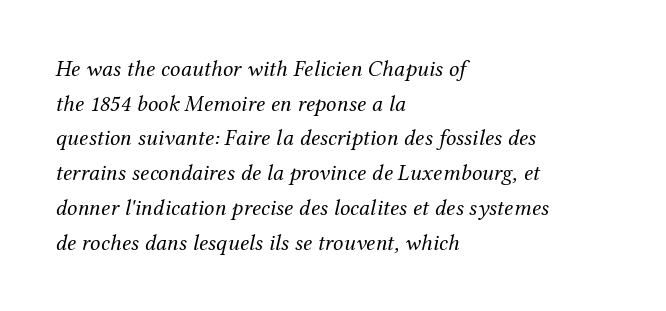
{"italic": "yes", "lean": "right", "slant_degrees": 12, "bold": "no", "underline": "no", "align": "left", "line_spacing": "normal", "line_spacing_ratio": 1.51, "letter_spacing": "normal", "letter_spacing_em": 0.0, "glyph_px": 23}
